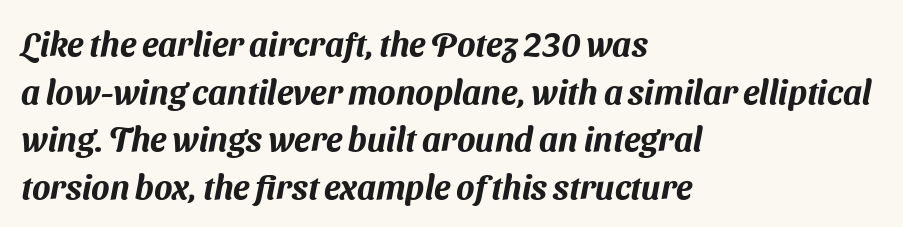
Q: Is the typeface a serif or a sans-serif typeface? A: Sans-serif.
Q: Is the text underlined? A: No.
Q: How is the paragraph aligned? A: Left-aligned.
Q: Is the spacing between letters normal or unusually wide? A: Normal.
Q: Is the spacing between lines tight, normal or loose? A: Normal.
Q: Width (condensed, normal, or wide)? A: Normal.
Q: Stroke contrast? A: Medium.
Q: x-height? A: Medium.
Q: Monospaced? A: No.
